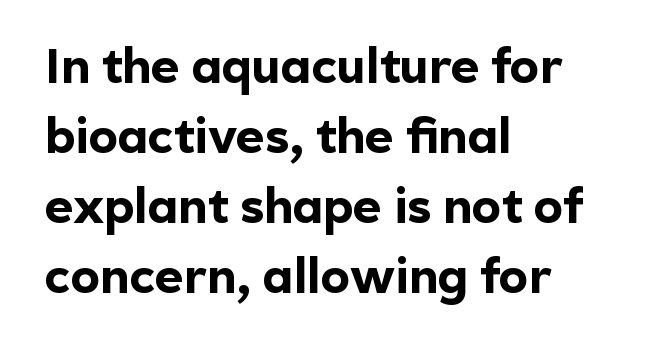
The letters carry no serifs — their stems end cleanly without finishing strokes. Do the characters align in a grid? No, the font is proportional. The sample has been set heavy, in full bold. The specimen omits any rule beneath the text block's lines.
